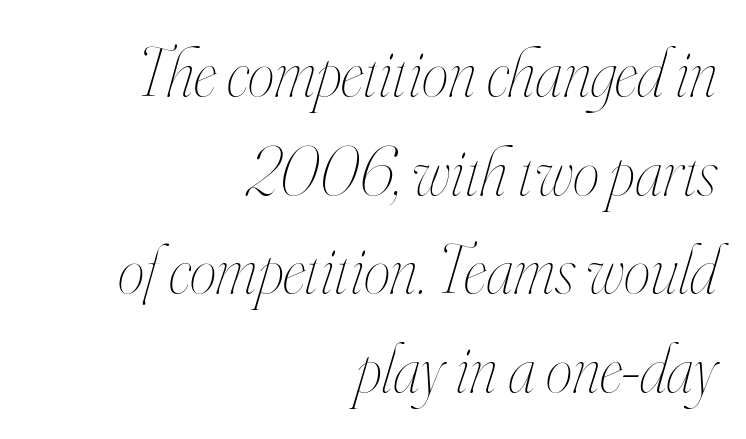
{"italic": "yes", "lean": "right", "slant_degrees": 16, "bold": "no", "weight": "thin", "width": "condensed", "stroke_contrast": "high", "x_height": "small", "monospaced": "no", "underline": "no", "align": "right", "line_spacing": "normal", "line_spacing_ratio": 1.45, "letter_spacing": "normal", "letter_spacing_em": 0.0, "glyph_px": 68}
